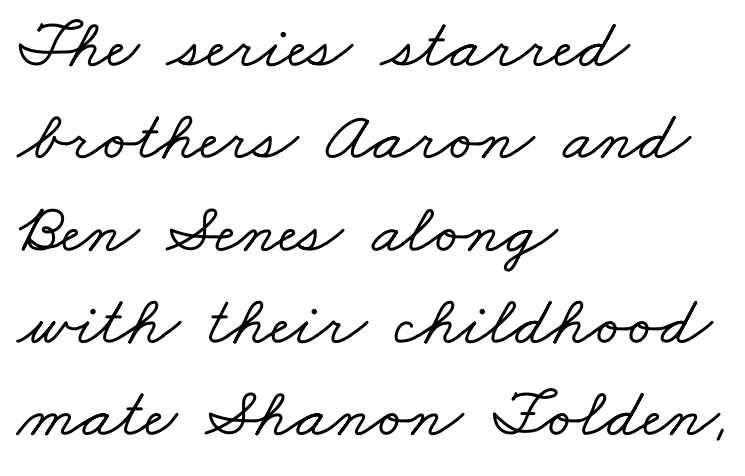
The image shows 71 px wide serif type; set left-aligned, normal line spacing (1.3x), normal letter spacing, not underlined; low stroke contrast and a small x-height.
